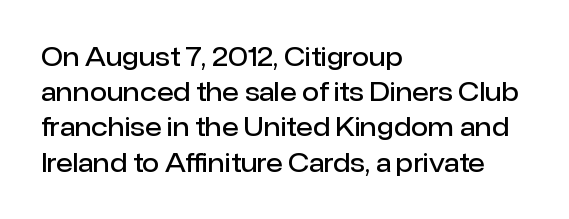
Heft: intermediate — a semibold. No word sits above an underline. Successive baselines arrive at the customary interval. Inter-character spacing is left at the font's built-in metrics. Reading down the block, your eye returns to a fixed left position each line. Italic? Not at all — the glyphs are vertical.
